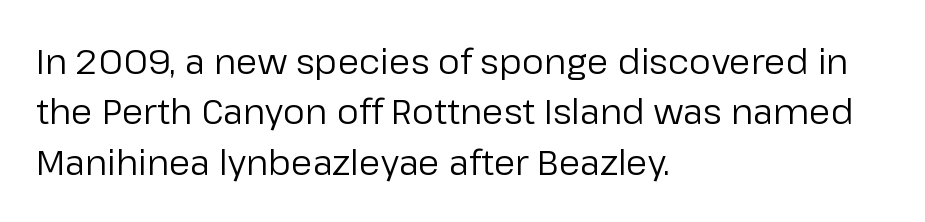
{"serif": "no", "italic": "no", "bold": "no", "weight": "regular", "width": "normal", "stroke_contrast": "low", "x_height": "medium", "monospaced": "no", "underline": "no", "align": "left", "line_spacing": "normal", "line_spacing_ratio": 1.44, "letter_spacing": "normal", "letter_spacing_em": 0.0, "glyph_px": 35}
